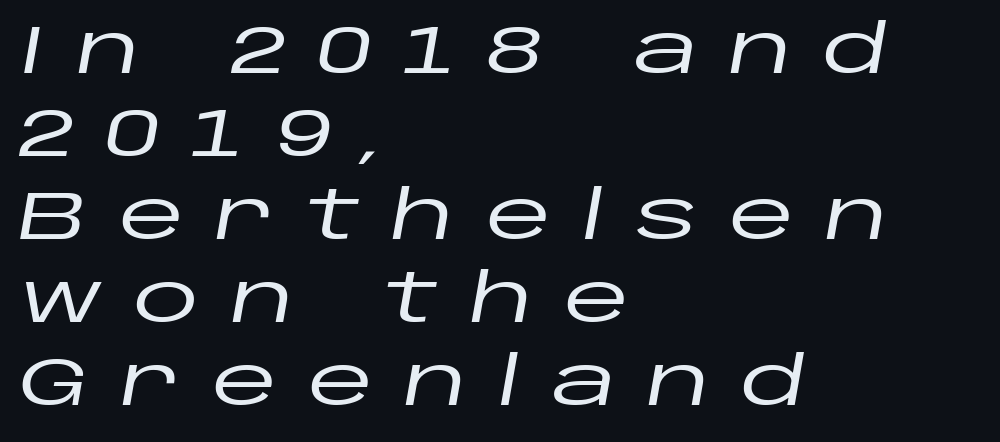
{"italic": "yes", "lean": "right", "slant_degrees": 10, "width": "wide", "stroke_contrast": "low", "x_height": "large", "monospaced": "no", "underline": "no", "align": "left", "line_spacing_ratio": 1.24, "letter_spacing": "wide", "letter_spacing_em": 0.46, "glyph_px": 67}
